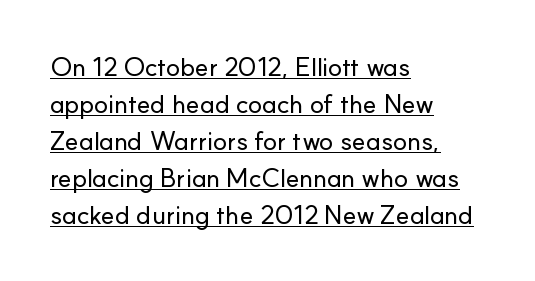
The type is set solid horizontally, with unmodified tracking. The letters stand straight up with perfectly vertical stems. Honestly, the underline is the first thing you notice here. The lines sit at an ordinary, default distance from one another. Which margin do the lines hug? The left one — the right edge is uneven.
